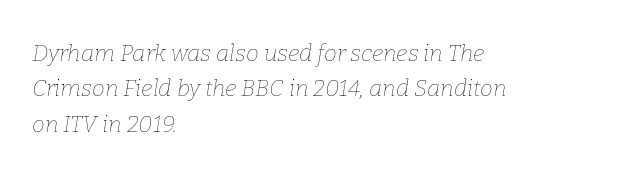
Q: Is the text bold? A: No.
Q: Is the text italic (slanted)? A: Yes, it leans right by about 9 degrees.
Q: Is the text underlined? A: No.
Q: How is the paragraph aligned? A: Left-aligned.
Q: Is the spacing between letters normal or unusually wide? A: Normal.
Q: Is the spacing between lines tight, normal or loose? A: Normal.
